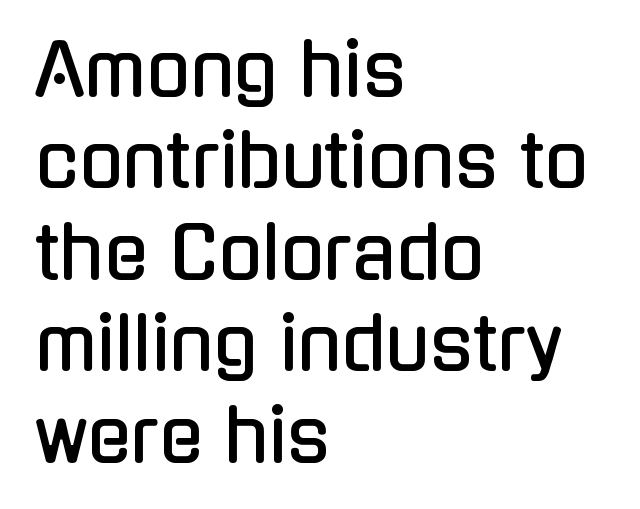
Is this a sans? Yes — the strokes have no serifs. Has an underline been added? It has not. The lines in this sample share a left origin and differ only in where they stop. This sample uses plain, unmodified letter spacing.
